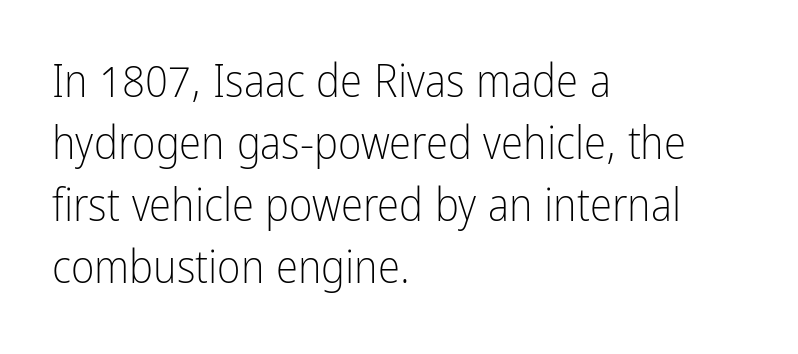
The image shows 45 px light, condensed sans-serif type, upright; set left-aligned, normal line spacing (1.38x), normal letter spacing, not underlined; low stroke contrast and a medium x-height.
